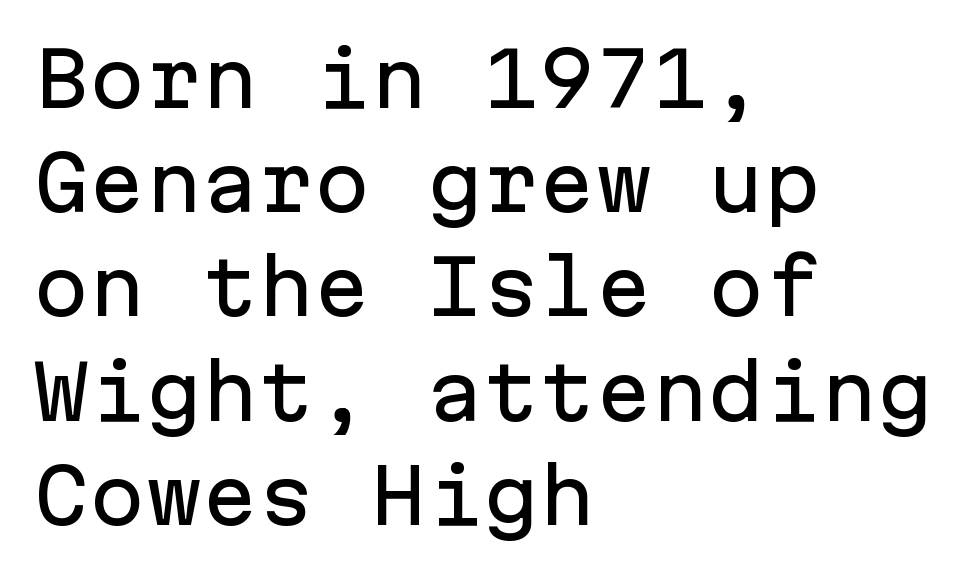
{"serif": "no", "italic": "no", "width": "normal", "stroke_contrast": "low", "x_height": "medium", "monospaced": "yes", "underline": "no", "align": "left", "line_spacing": "normal", "line_spacing_ratio": 1.39, "letter_spacing": "normal", "letter_spacing_em": 0.0, "glyph_px": 75}
